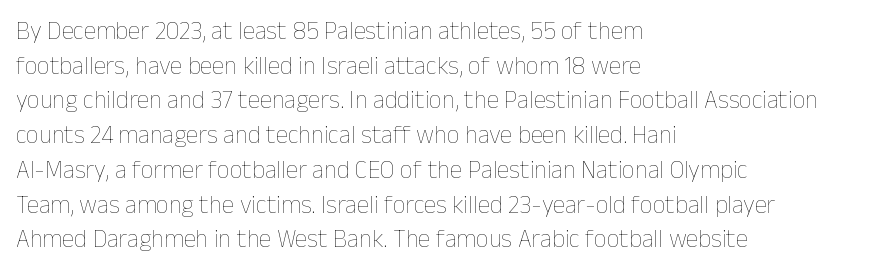
The image shows 25 px text type, upright; set left-aligned, normal line spacing (1.39x), normal letter spacing, not underlined.
